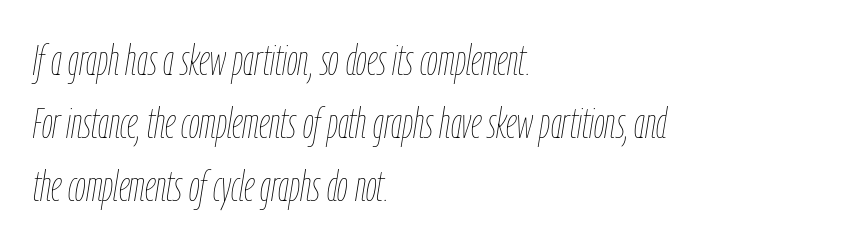
The image shows 43 px thin, condensed type, italic (leaning right); set left-aligned, normal line spacing (1.47x), normal letter spacing, not underlined; low stroke contrast and a medium x-height.
